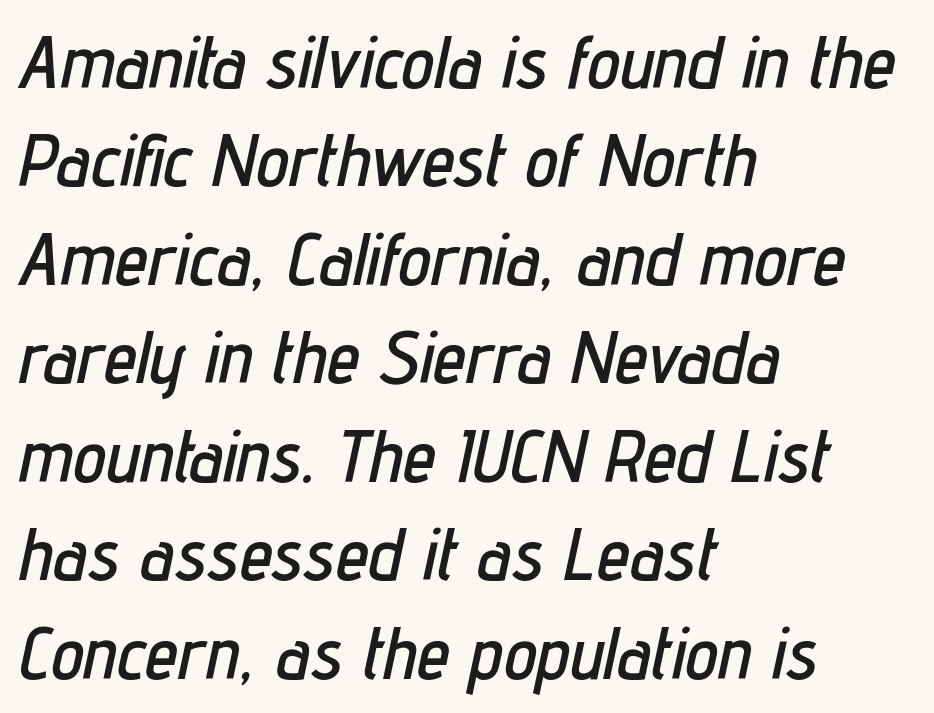
{"italic": "yes", "lean": "right", "slant_degrees": 12, "width": "condensed", "stroke_contrast": "low", "x_height": "medium", "monospaced": "no", "underline": "no", "align": "left", "line_spacing": "normal", "line_spacing_ratio": 1.33, "letter_spacing": "normal", "letter_spacing_em": 0.0, "glyph_px": 74}
